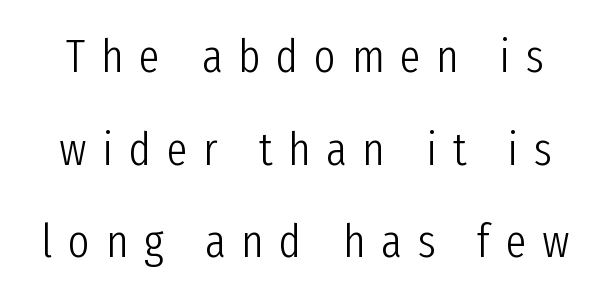
{"serif": "no", "italic": "no", "bold": "no", "weight": "light", "width": "condensed", "stroke_contrast": "low", "x_height": "medium", "monospaced": "no", "underline": "no", "line_spacing": "loose", "line_spacing_ratio": 1.97, "letter_spacing": "wide", "letter_spacing_em": 0.33, "glyph_px": 47}
